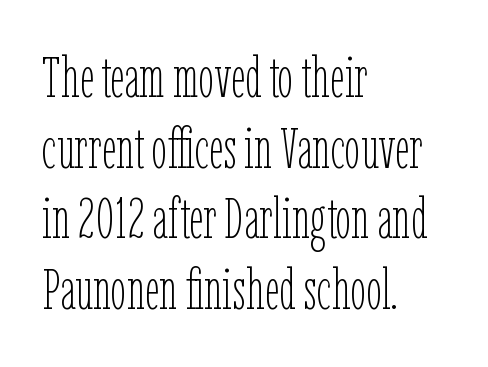
The image shows 57 px thin, condensed type, upright; set left-aligned, line spacing 1.24x, normal letter spacing, not underlined; low stroke contrast and a medium x-height.
